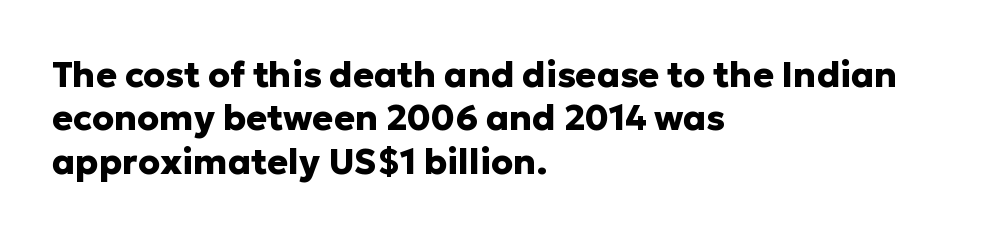
{"serif": "no", "italic": "no", "bold": "yes", "weight": "heavy", "width": "normal", "stroke_contrast": "low", "x_height": "medium", "monospaced": "no", "underline": "no", "align": "left", "line_spacing_ratio": 1.24, "letter_spacing": "normal", "letter_spacing_em": 0.0, "glyph_px": 35}
